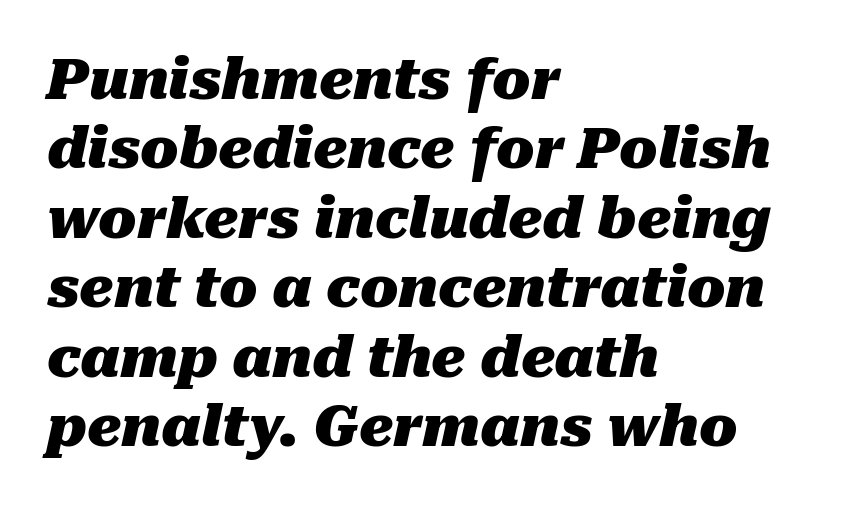
Q: Is the text bold? A: Yes.
Q: Is the text italic (slanted)? A: Yes, it leans right by about 10 degrees.
Q: Is the text underlined? A: No.
Q: How is the paragraph aligned? A: Left-aligned.
Q: Is the spacing between letters normal or unusually wide? A: Normal.
Q: Width (condensed, normal, or wide)? A: Normal.
Q: Stroke contrast? A: Medium.
Q: x-height? A: Medium.
Q: Monospaced? A: No.
